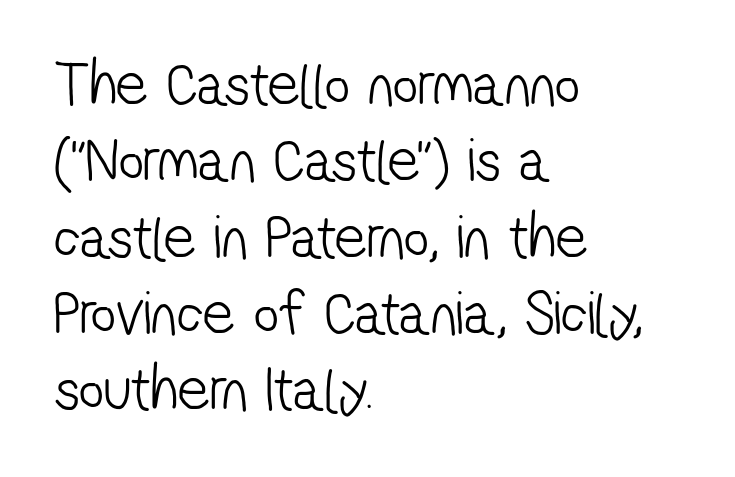
Q: Is the text bold? A: No.
Q: Is the typeface a serif or a sans-serif typeface? A: Sans-serif.
Q: Is the text underlined? A: No.
Q: How is the paragraph aligned? A: Left-aligned.
Q: Is the spacing between letters normal or unusually wide? A: Normal.
Q: Width (condensed, normal, or wide)? A: Condensed.
Q: Stroke contrast? A: Low.
Q: x-height? A: Medium.
Q: Monospaced? A: No.
